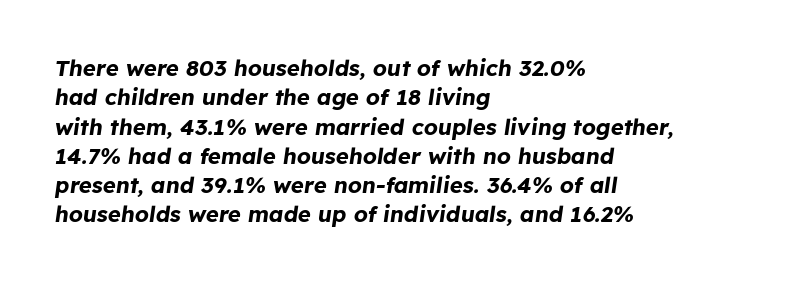
Looking at the ascenders, they clearly lean. The line texture is even and compact thanks to regular tracking. This is heavy type, rendered in bold. Line spacing here is normal. Horizontally, the lines are justified to the leading edge only.
